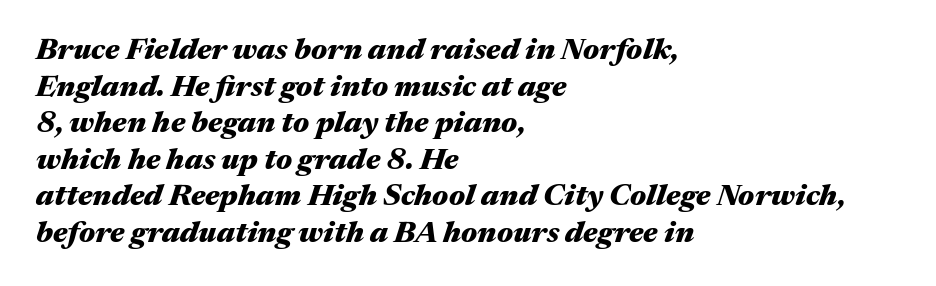
The rendering keeps characters at their native spacing. Short and long lines alike share a common starting point at left. These lines were composed using italics. In terms of weight, the rendering is a true, heavy bold.
